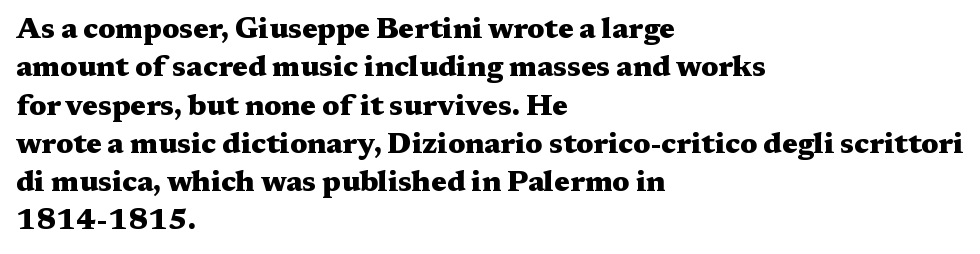
Q: Is the text bold? A: Yes.
Q: Is the text italic (slanted)? A: No, it is upright.
Q: Is the typeface a serif or a sans-serif typeface? A: Serif.
Q: Is the text underlined? A: No.
Q: How is the paragraph aligned? A: Left-aligned.
Q: Is the spacing between letters normal or unusually wide? A: Normal.
Q: Is the spacing between lines tight, normal or loose? A: Normal.
Q: Width (condensed, normal, or wide)? A: Wide.
Q: Stroke contrast? A: Medium.
Q: x-height? A: Medium.
Q: Monospaced? A: No.
